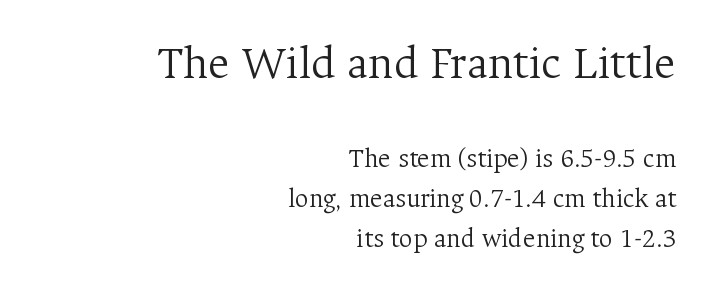
{"serif": "yes", "italic": "no", "bold": "no", "weight": "light", "width": "normal", "stroke_contrast": "medium", "x_height": "medium", "monospaced": "no", "underline": "no", "align": "right", "line_spacing": "normal", "line_spacing_ratio": 1.48, "letter_spacing": "normal", "letter_spacing_em": 0.0, "larger_block": "first", "size_ratio": 1.74, "glyph_px": 47}
